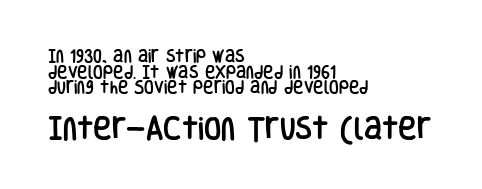
Rows of type sit shoulder to shoulder in the vertical direction. The glyphs are unaccompanied by any horizontal stroke below them. The lettering holds an erect, upright posture throughout. These lines stack with their left ends in a neat column.
